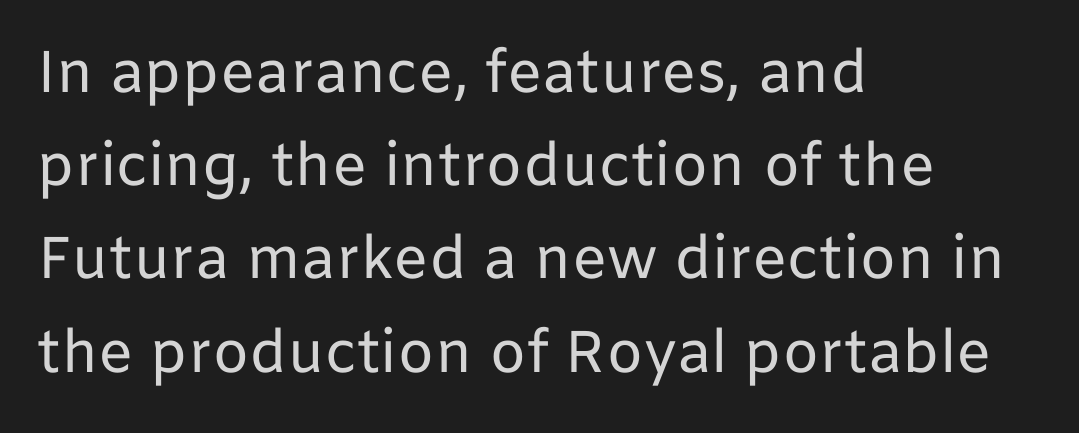
The image shows 59 px regular-weight sans-serif type, upright; set left-aligned, normal line spacing (1.58x), normal letter spacing, not underlined; low stroke contrast and a medium x-height.
